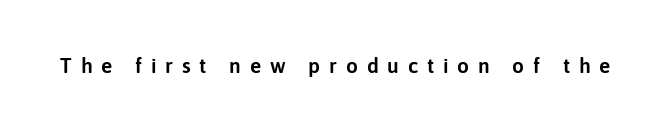
Q: Is the text italic (slanted)? A: No, it is upright.
Q: Is the text underlined? A: No.
Q: Is the spacing between letters normal or unusually wide? A: Unusually wide.
